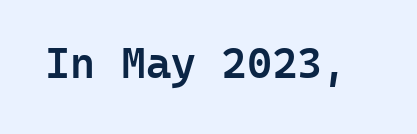
These lines keep a tight, regular rhythm from letter to letter. Serifs: no, the terminals of the letterforms are clean. Nobody drew a line under any word here. The specimen reads as upright at a glance.
